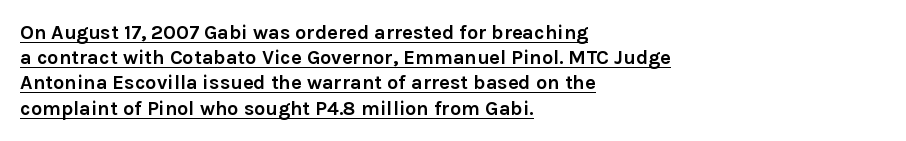
The image shows 20 px bold type, upright; set left-aligned, normal line spacing (1.26x), normal letter spacing, underlined.
